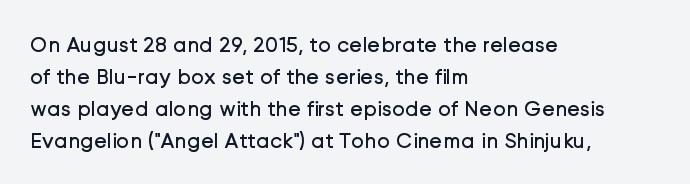
The image shows 22 px text type, upright; set left-aligned, normal line spacing (1.45x), normal letter spacing, not underlined.
